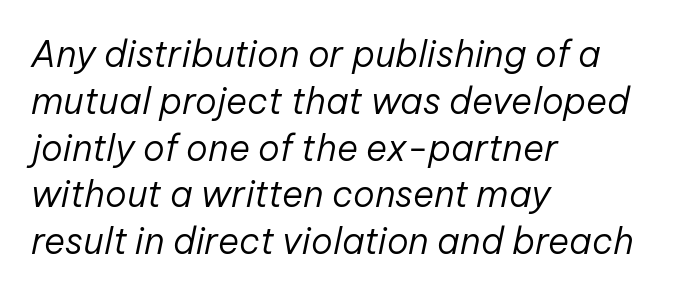
Q: Is the text bold? A: No.
Q: Is the text italic (slanted)? A: Yes, it leans right by about 12 degrees.
Q: Is the text underlined? A: No.
Q: How is the paragraph aligned? A: Left-aligned.
Q: Is the spacing between letters normal or unusually wide? A: Normal.
Q: Is the spacing between lines tight, normal or loose? A: Normal.
Q: Width (condensed, normal, or wide)? A: Normal.
Q: Stroke contrast? A: Low.
Q: x-height? A: Medium.
Q: Monospaced? A: No.
